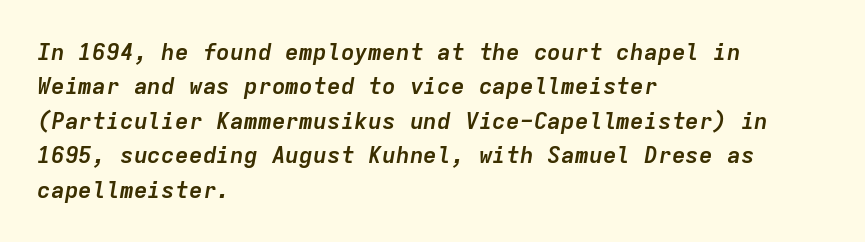
Each row of text sits above clean, open space. Slanted lettering throughout. Weight: bold. Here the glyphs are tracked normally, forming tight word shapes.
